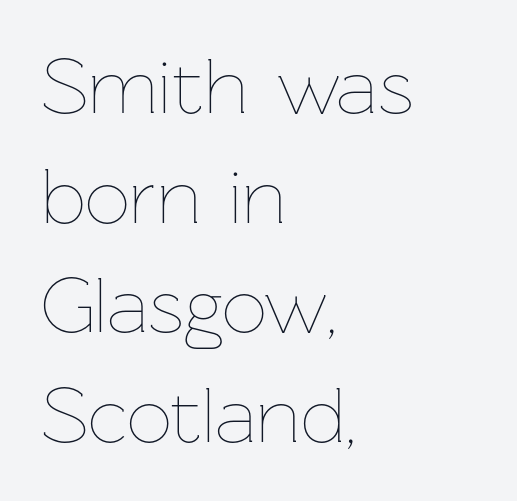
The image shows 80 px thin type, upright; set left-aligned, normal line spacing (1.37x), normal letter spacing, not underlined; low stroke contrast and a medium x-height.
